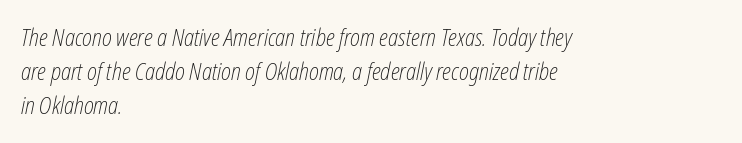
The image shows 23 px text type, italic (leaning right); set left-aligned, normal line spacing (1.48x), normal letter spacing, not underlined.
